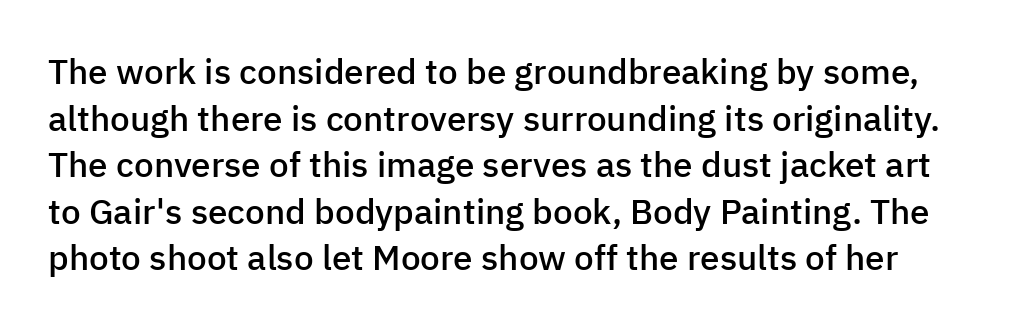
{"serif": "no", "italic": "no", "bold": "semi", "weight": "semibold", "width": "normal", "stroke_contrast": "low", "x_height": "medium", "monospaced": "no", "underline": "no", "line_spacing": "normal", "line_spacing_ratio": 1.33, "letter_spacing": "normal", "letter_spacing_em": 0.0, "glyph_px": 35}
